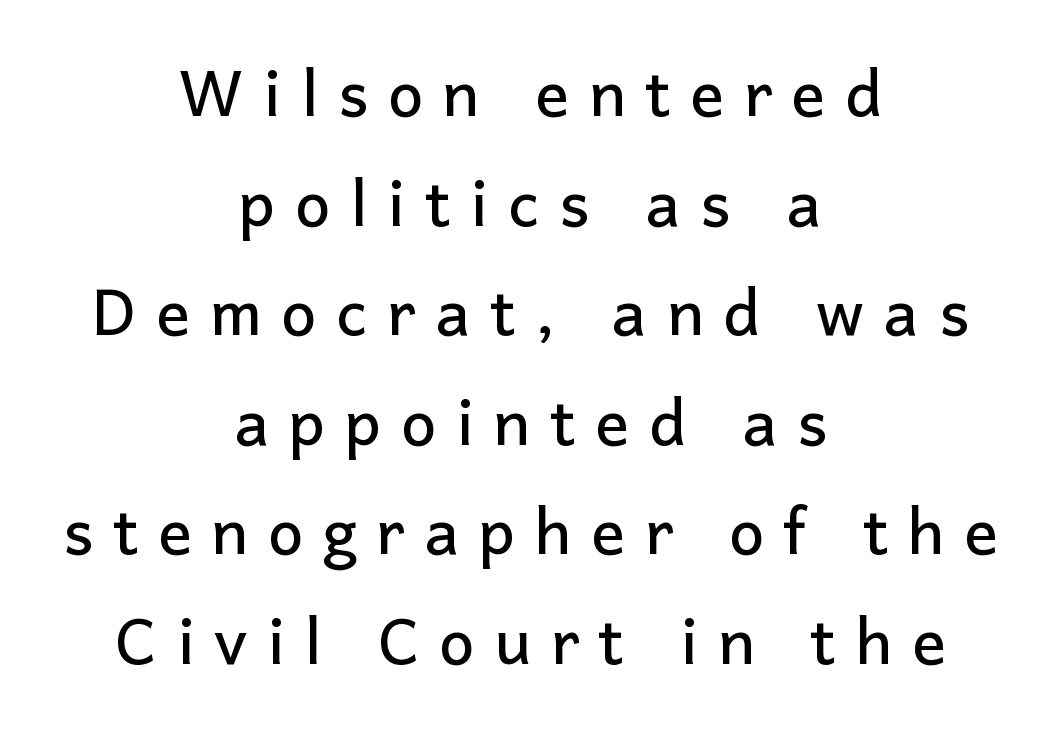
Descender tails drop into unmarked territory. Observe the wide spacing: letters keep a clear distance from each other. You can tell it's not italic because the verticals are truly vertical. The passage shown is typed in a proportional face where columns would drift. The characters display no serif detailing; their extremities are plain. This sample is center-justified, so both line endings float freely.
